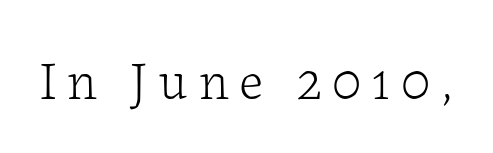
Type without underlining. Varying glyph widths throughout — classic text-font behaviour. Posture: upright roman. Spacing between characters has been opened up far beyond the box default.
